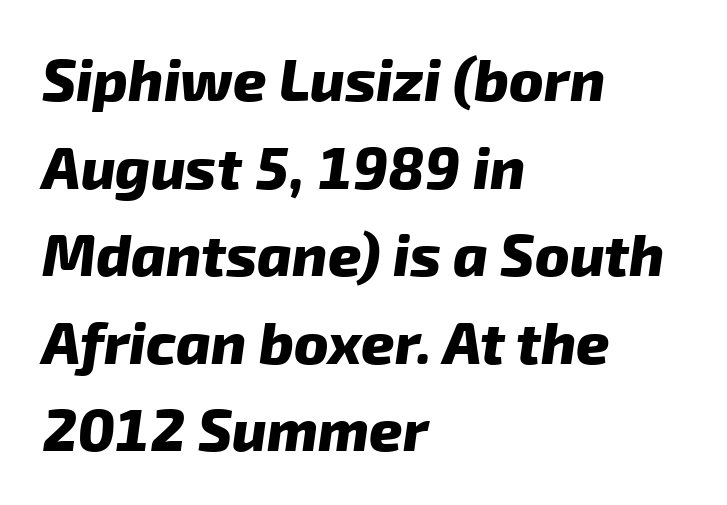
{"serif": "no", "bold": "yes", "weight": "heavy", "width": "normal", "stroke_contrast": "low", "x_height": "medium", "monospaced": "no", "underline": "no", "align": "left", "line_spacing": "normal", "line_spacing_ratio": 1.51, "letter_spacing": "normal", "letter_spacing_em": 0.0, "glyph_px": 58}
